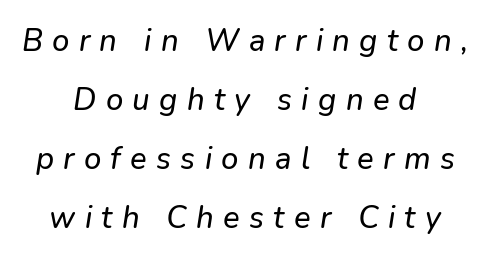
The image shows 31 px text type, italic (leaning right); set centered, loose line spacing (1.9x), unusually wide letter spacing (+0.3 em), not underlined; low stroke contrast and a medium x-height.
